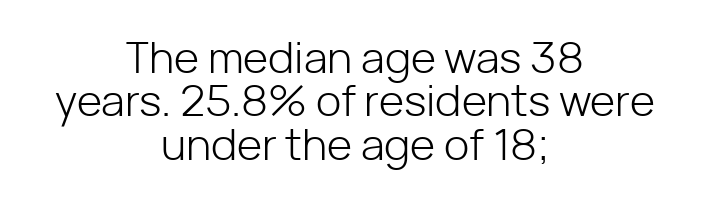
The image shows 43 px light sans-serif type, upright; set centered, tight line spacing (1.01x), normal letter spacing, not underlined; low stroke contrast and a medium x-height.
